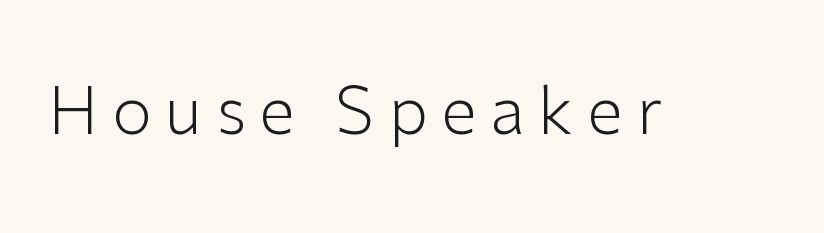
The space beneath each line is pristine and unruled. Looks like regular typesetting: each glyph gets only the width it needs. The font sits on the lighter half of the weight spectrum, regular included. The type family on display is of the sans-serif kind.
